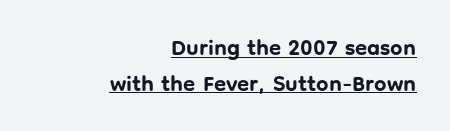
{"italic": "no", "bold": "yes", "underline": "yes", "align": "right", "line_spacing": "normal", "line_spacing_ratio": 1.62, "letter_spacing": "normal", "letter_spacing_em": 0.0, "glyph_px": 22}
